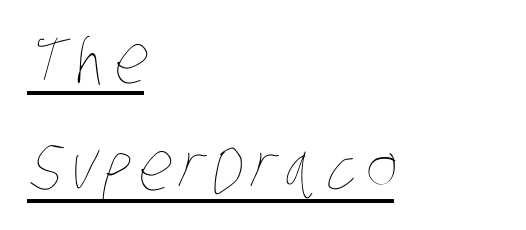
{"bold": "no", "weight": "thin", "width": "condensed", "stroke_contrast": "low", "x_height": "large", "monospaced": "no", "underline": "yes", "align": "left", "line_spacing": "normal", "line_spacing_ratio": 1.6, "glyph_px": 67}
